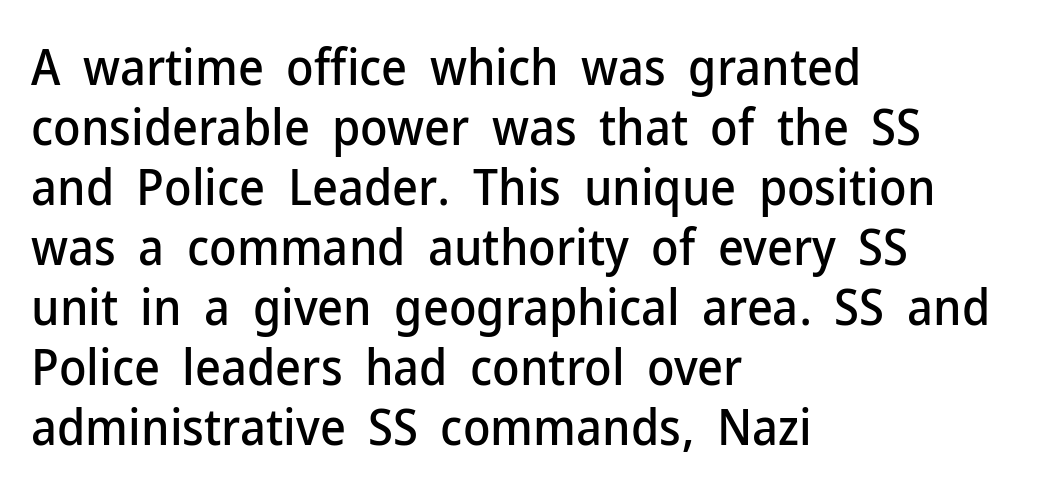
Q: Is the text italic (slanted)? A: No, it is upright.
Q: Is the typeface a serif or a sans-serif typeface? A: Sans-serif.
Q: Is the text underlined? A: No.
Q: How is the paragraph aligned? A: Left-aligned.
Q: Is the spacing between letters normal or unusually wide? A: Normal.
Q: Width (condensed, normal, or wide)? A: Normal.
Q: Stroke contrast? A: Low.
Q: x-height? A: Medium.
Q: Monospaced? A: No.
